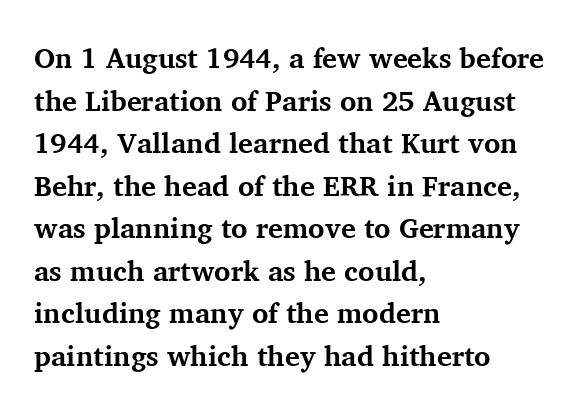
The image shows 28 px bold serif type, upright; set left-aligned, normal line spacing (1.52x), normal letter spacing, not underlined; medium stroke contrast and a medium x-height.
